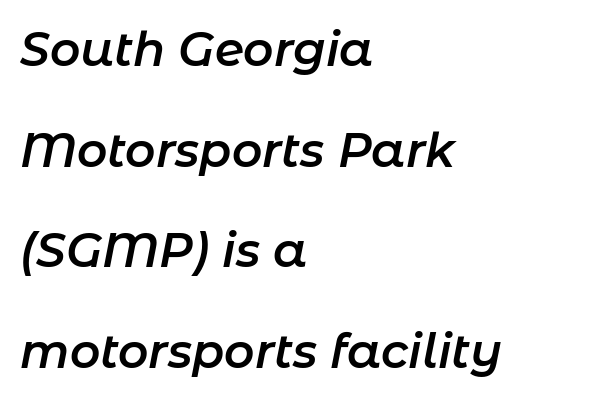
The image shows 47 px semibold type, italic (leaning right); set left-aligned, loose line spacing (2.14x), normal letter spacing, not underlined; low stroke contrast and a medium x-height.
